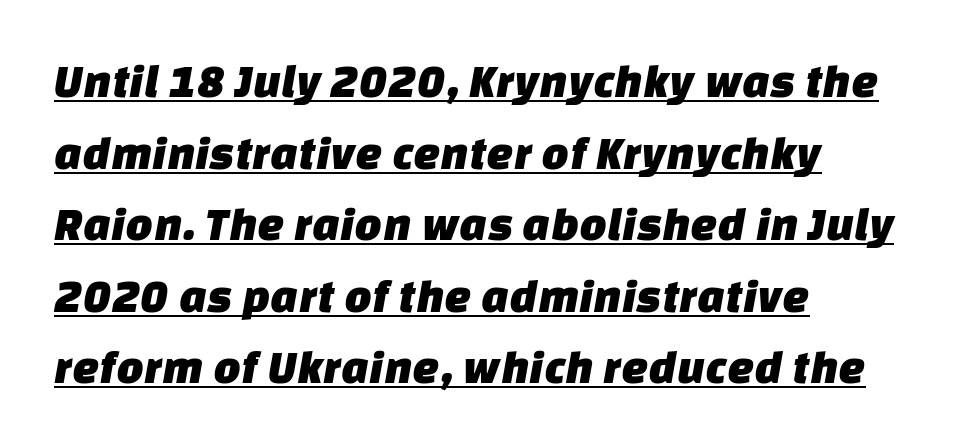
The image shows 48 px sans-serif type; set left-aligned, normal line spacing (1.49x), normal letter spacing, underlined; low stroke contrast and a large x-height.
